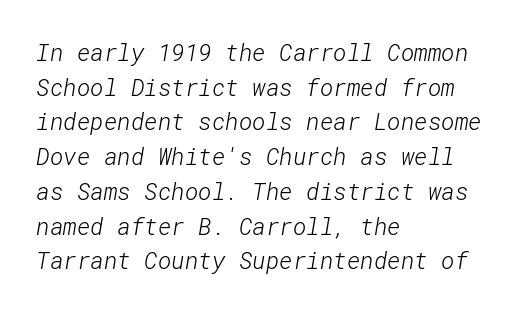
Q: Is the text bold? A: No.
Q: Is the text underlined? A: No.
Q: How is the paragraph aligned? A: Left-aligned.
Q: Is the spacing between letters normal or unusually wide? A: Normal.
Q: Is the spacing between lines tight, normal or loose? A: Normal.
